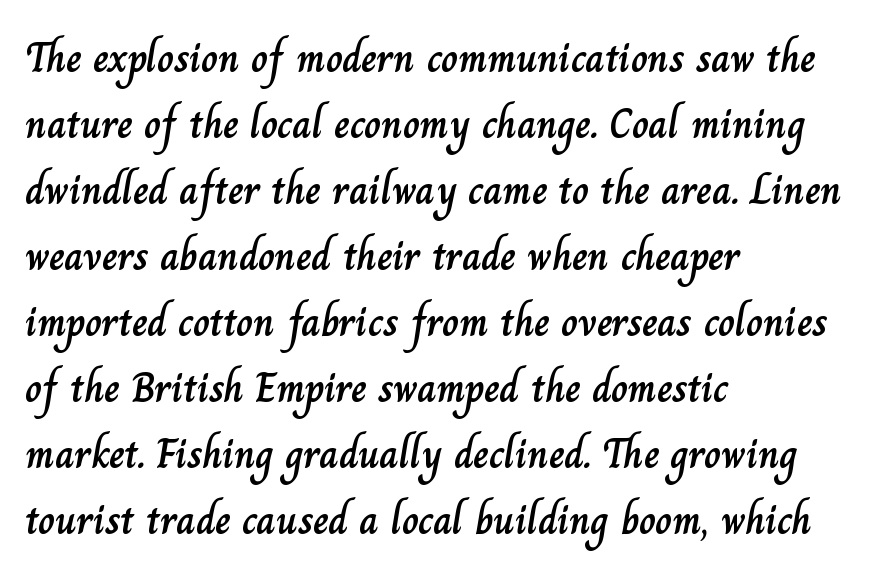
Q: Is the text italic (slanted)? A: Yes.
Q: Is the text underlined? A: No.
Q: How is the paragraph aligned? A: Left-aligned.
Q: Is the spacing between letters normal or unusually wide? A: Normal.
Q: Is the spacing between lines tight, normal or loose? A: Normal.
Q: Width (condensed, normal, or wide)? A: Normal.
Q: Stroke contrast? A: Low.
Q: x-height? A: Small.
Q: Monospaced? A: No.
